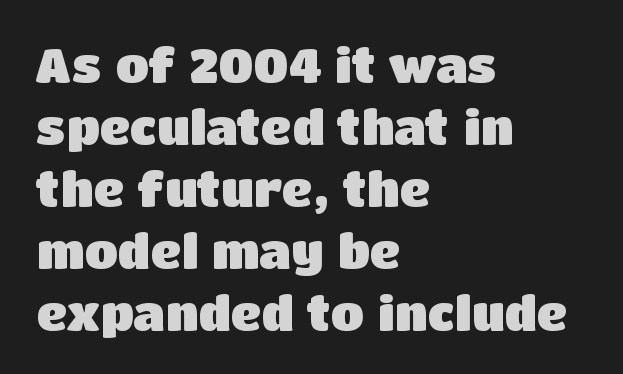
{"serif": "no", "italic": "no", "bold": "yes", "weight": "heavy", "width": "normal", "stroke_contrast": "low", "x_height": "large", "monospaced": "no", "underline": "no", "align": "left", "line_spacing": "normal", "line_spacing_ratio": 1.29, "letter_spacing": "normal", "letter_spacing_em": 0.0, "glyph_px": 48}
